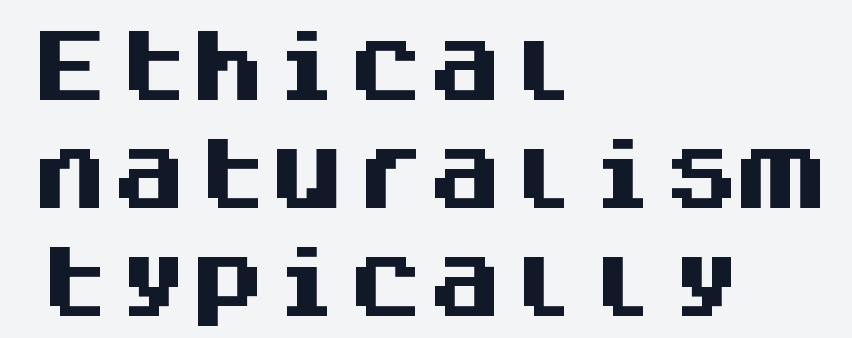
Q: Is the text bold? A: Yes.
Q: Is the text italic (slanted)? A: No, it is upright.
Q: Is the typeface a serif or a sans-serif typeface? A: Sans-serif.
Q: Is the text underlined? A: No.
Q: How is the paragraph aligned? A: Left-aligned.
Q: Is the spacing between letters normal or unusually wide? A: Normal.
Q: Is the spacing between lines tight, normal or loose? A: Normal.
Q: Width (condensed, normal, or wide)? A: Normal.
Q: Stroke contrast? A: Medium.
Q: x-height? A: Large.
Q: Monospaced? A: Yes.
